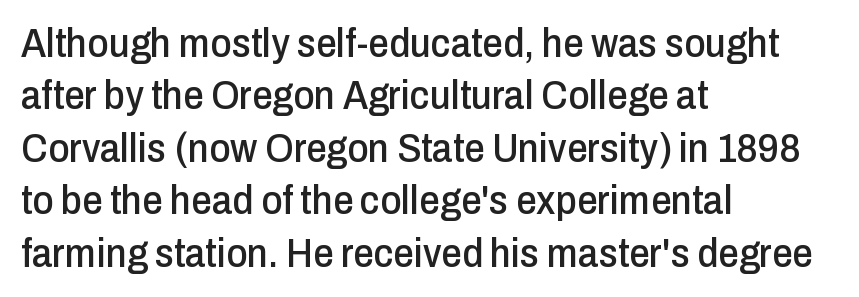
{"serif": "no", "italic": "no", "width": "condensed", "stroke_contrast": "low", "x_height": "medium", "monospaced": "no", "underline": "no", "align": "left", "line_spacing": "normal", "line_spacing_ratio": 1.28, "letter_spacing": "normal", "letter_spacing_em": 0.0, "glyph_px": 41}
